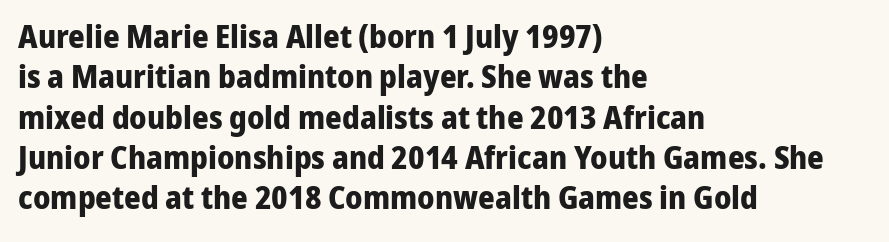
The image shows 32 px bold sans-serif type, upright; set left-aligned, normal line spacing (1.26x), normal letter spacing, not underlined; low stroke contrast and a medium x-height.
